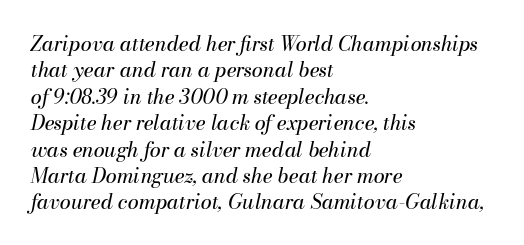
Q: Is the text bold? A: No.
Q: Is the text italic (slanted)? A: Yes, it leans right by about 13 degrees.
Q: Is the text underlined? A: No.
Q: How is the paragraph aligned? A: Left-aligned.
Q: Is the spacing between letters normal or unusually wide? A: Normal.
Q: Is the spacing between lines tight, normal or loose? A: Normal.
